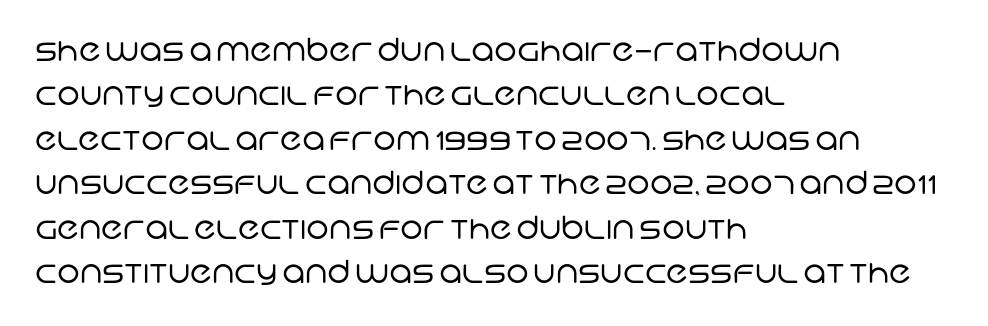
The text block is weighted toward the left margin, trailing off unevenly rightward. Each word holds together tightly as a unit, with standard inter-letter gaps. The strokes are not fattened; the text isn't bold. Classification — sans serif. A normal amount of white space separates one row of letters from the next. Is this a fixed-width face? No — the glyphs have proportional, varying widths.
